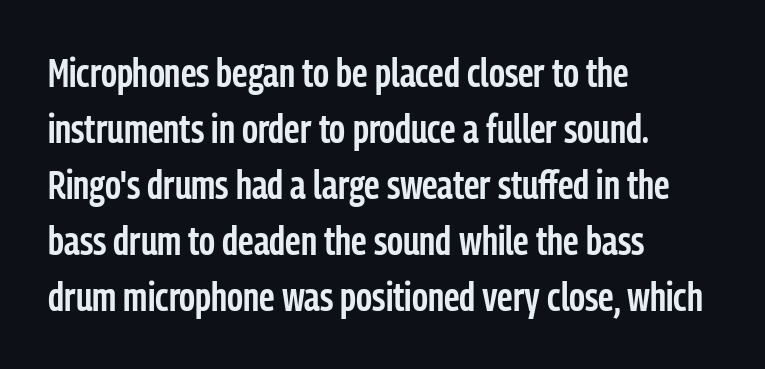
{"serif": "no", "italic": "no", "bold": "semi", "weight": "semibold", "width": "condensed", "stroke_contrast": "low", "x_height": "medium", "monospaced": "no", "underline": "no", "align": "left", "line_spacing": "normal", "line_spacing_ratio": 1.4, "letter_spacing": "normal", "letter_spacing_em": 0.0, "glyph_px": 40}
